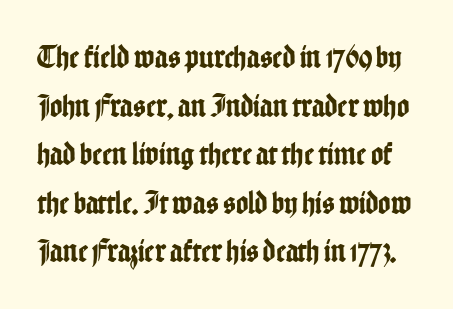
Q: Is the text italic (slanted)? A: No, it is upright.
Q: Is the typeface a serif or a sans-serif typeface? A: Sans-serif.
Q: Is the text underlined? A: No.
Q: Is the spacing between letters normal or unusually wide? A: Normal.
Q: Is the spacing between lines tight, normal or loose? A: Normal.
Q: Width (condensed, normal, or wide)? A: Condensed.
Q: Stroke contrast? A: Low.
Q: x-height? A: Medium.
Q: Monospaced? A: No.
